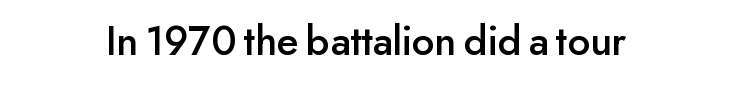
Q: Is the text italic (slanted)? A: No, it is upright.
Q: Is the typeface a serif or a sans-serif typeface? A: Sans-serif.
Q: Is the text underlined? A: No.
Q: Is the spacing between letters normal or unusually wide? A: Normal.
Q: Width (condensed, normal, or wide)? A: Normal.
Q: Stroke contrast? A: Low.
Q: x-height? A: Small.
Q: Monospaced? A: No.
